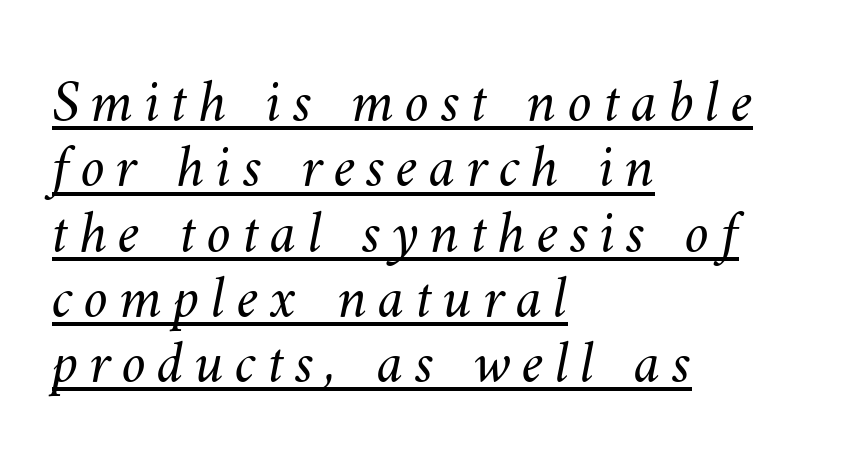
Q: Is the text bold? A: No.
Q: Is the text underlined? A: Yes.
Q: How is the paragraph aligned? A: Left-aligned.
Q: Is the spacing between lines tight, normal or loose? A: Tight.
Q: Width (condensed, normal, or wide)? A: Normal.
Q: Stroke contrast? A: Medium.
Q: x-height? A: Small.
Q: Monospaced? A: No.
